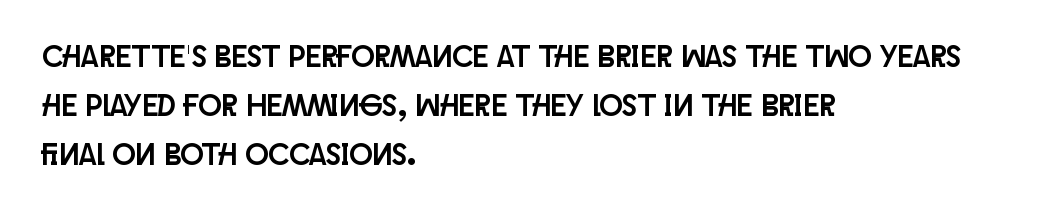
Q: Is the text italic (slanted)? A: No, it is upright.
Q: Is the typeface a serif or a sans-serif typeface? A: Sans-serif.
Q: Is the text underlined? A: No.
Q: How is the paragraph aligned? A: Left-aligned.
Q: Is the spacing between letters normal or unusually wide? A: Normal.
Q: Is the spacing between lines tight, normal or loose? A: Normal.
Q: Width (condensed, normal, or wide)? A: Condensed.
Q: Stroke contrast? A: Low.
Q: x-height? A: Large.
Q: Monospaced? A: No.
